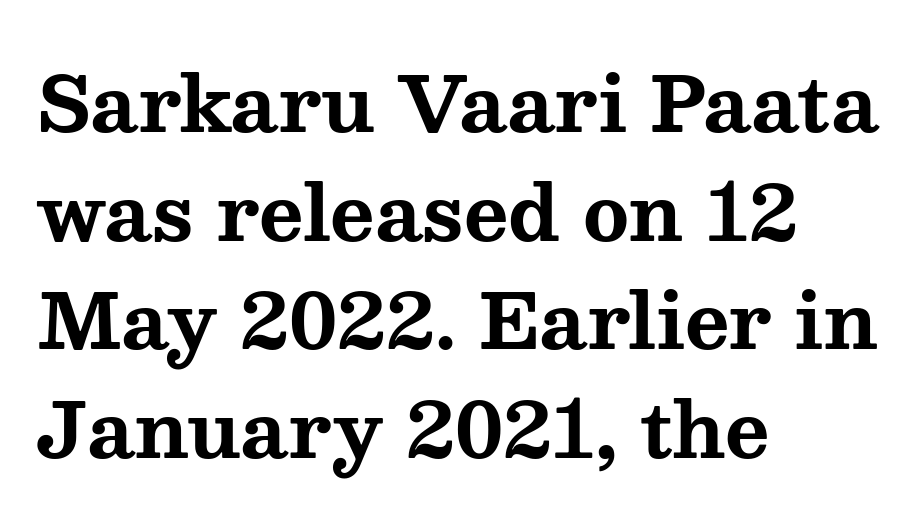
{"serif": "yes", "italic": "no", "bold": "yes", "weight": "bold", "width": "wide", "stroke_contrast": "medium", "x_height": "medium", "monospaced": "no", "underline": "no", "align": "left", "line_spacing": "normal", "line_spacing_ratio": 1.43, "letter_spacing": "normal", "letter_spacing_em": 0.0, "glyph_px": 76}
